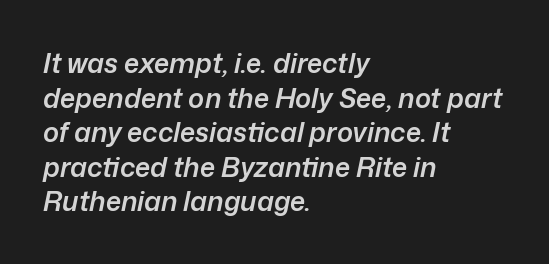
{"italic": "yes", "lean": "right", "slant_degrees": 12, "bold": "semi", "underline": "no", "align": "left", "line_spacing": "normal", "line_spacing_ratio": 1.28, "letter_spacing": "normal", "letter_spacing_em": 0.0, "glyph_px": 27}
